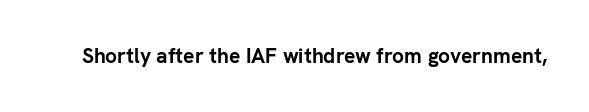
The image shows 21 px bold type, upright; set normal letter spacing, not underlined.
